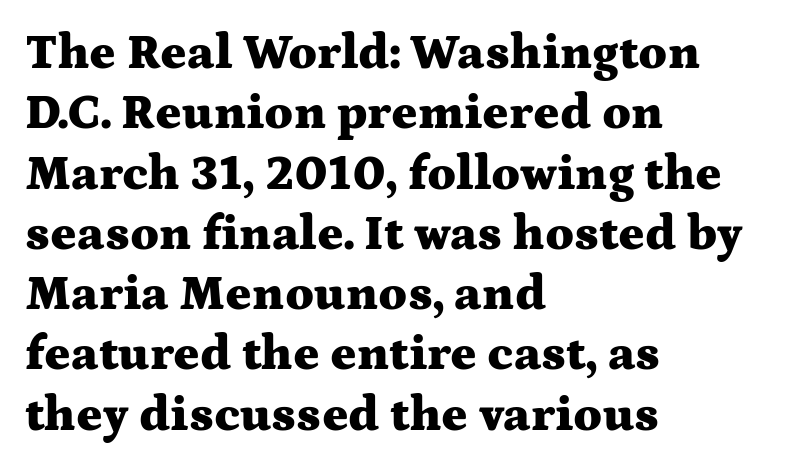
{"serif": "yes", "italic": "no", "bold": "yes", "weight": "heavy", "width": "wide", "stroke_contrast": "medium", "x_height": "medium", "monospaced": "no", "underline": "no", "align": "left", "line_spacing_ratio": 1.23, "letter_spacing": "normal", "letter_spacing_em": 0.0, "glyph_px": 49}
